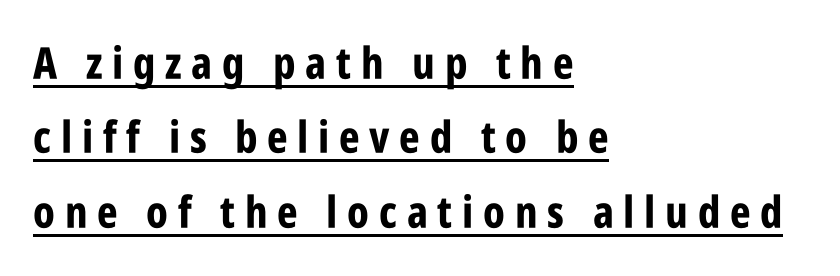
{"serif": "no", "italic": "no", "bold": "yes", "weight": "bold", "width": "condensed", "stroke_contrast": "low", "x_height": "large", "monospaced": "no", "underline": "yes", "align": "left", "line_spacing": "normal", "line_spacing_ratio": 1.69, "letter_spacing": "wide", "letter_spacing_em": 0.22, "glyph_px": 44}
